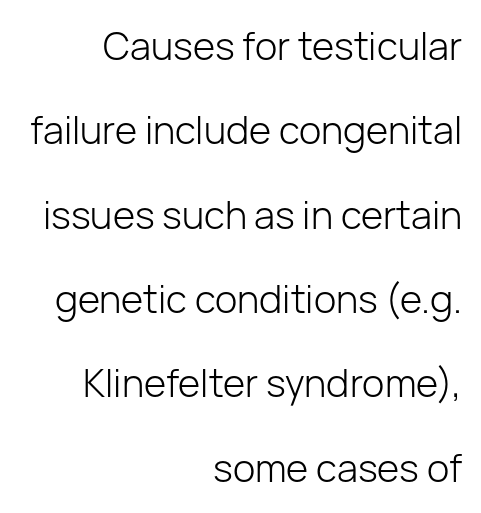
Q: Is the text bold? A: No.
Q: Is the text italic (slanted)? A: No, it is upright.
Q: Is the typeface a serif or a sans-serif typeface? A: Sans-serif.
Q: Is the text underlined? A: No.
Q: How is the paragraph aligned? A: Right-aligned.
Q: Is the spacing between letters normal or unusually wide? A: Normal.
Q: Is the spacing between lines tight, normal or loose? A: Loose.
Q: Width (condensed, normal, or wide)? A: Normal.
Q: Stroke contrast? A: Low.
Q: x-height? A: Medium.
Q: Monospaced? A: No.
